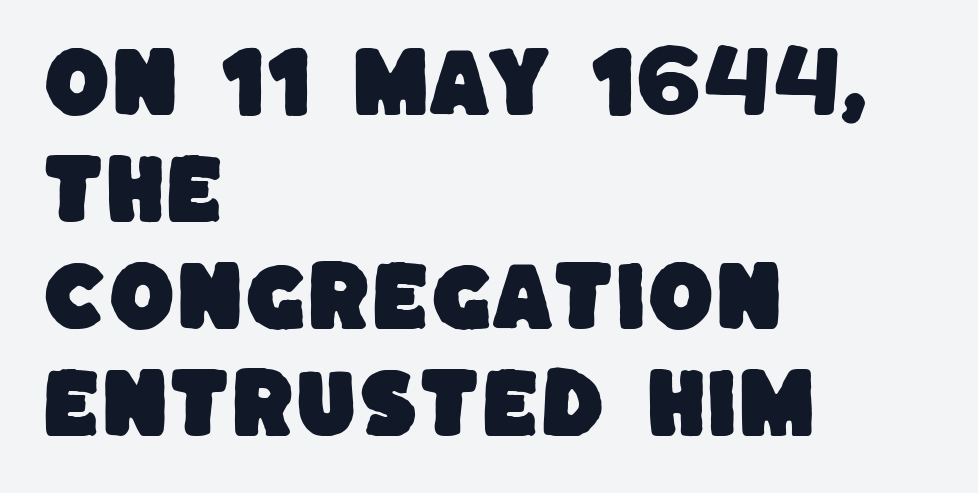
{"serif": "no", "width": "normal", "stroke_contrast": "low", "x_height": "large", "monospaced": "no", "underline": "no", "align": "left", "line_spacing": "normal", "line_spacing_ratio": 1.41, "letter_spacing": "normal", "letter_spacing_em": 0.0, "glyph_px": 76}
